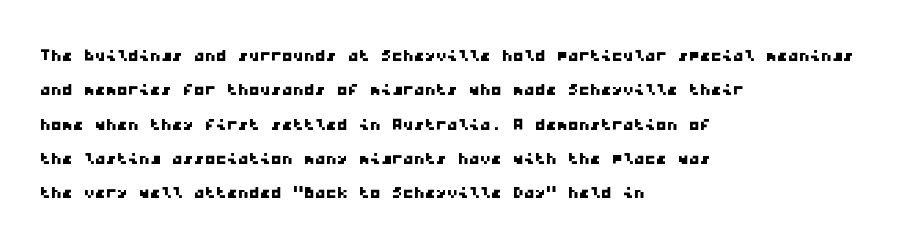
{"underline": "no", "align": "left", "line_spacing": "normal", "line_spacing_ratio": 1.56, "letter_spacing": "normal", "letter_spacing_em": 0.0, "glyph_px": 22}
